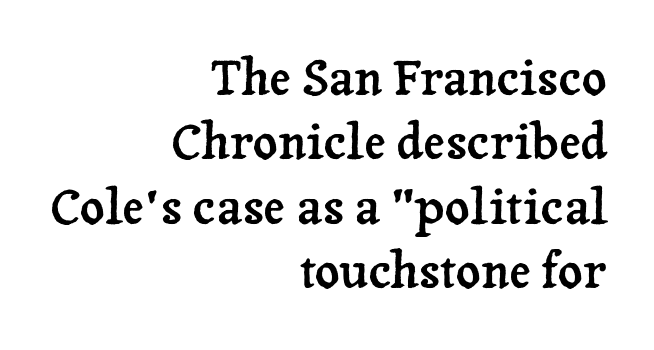
Beneath every word, the page is bare. Alignment: flush right. The letters advance in unequal steps, a hallmark of proportional type. It's the straight-up-and-down kind of type.
